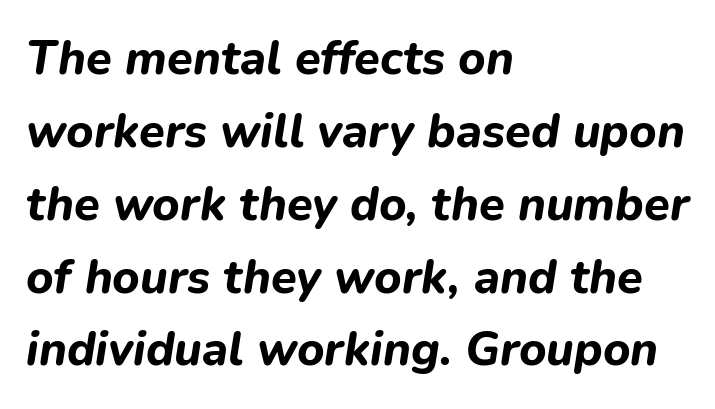
Lines of text with bare space underneath. This sample uses an oblique cut, with every glyph tilted off the vertical. Layout note: lines flush left. Chunky letters — that's bold for sure.
